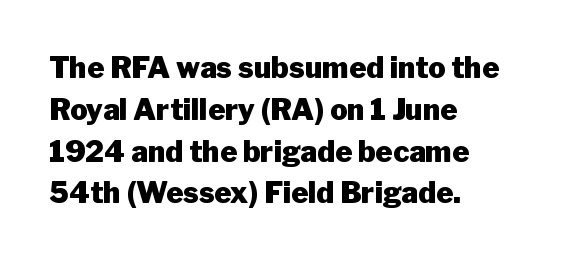
Words appear dense and cohesive because spacing is normal. Unlike a traditional serif, this face leaves its strokes unadorned. The lines sit at an ordinary, default distance from one another. Horizontally, the lines are justified to the leading edge only. Chunky letters — that's bold for sure.
